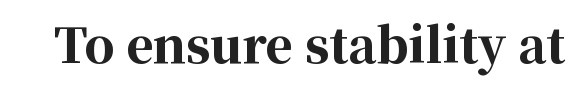
{"serif": "yes", "italic": "no", "bold": "yes", "weight": "bold", "width": "normal", "stroke_contrast": "high", "x_height": "medium", "monospaced": "no", "underline": "no", "letter_spacing": "normal", "letter_spacing_em": 0.0, "glyph_px": 47}
